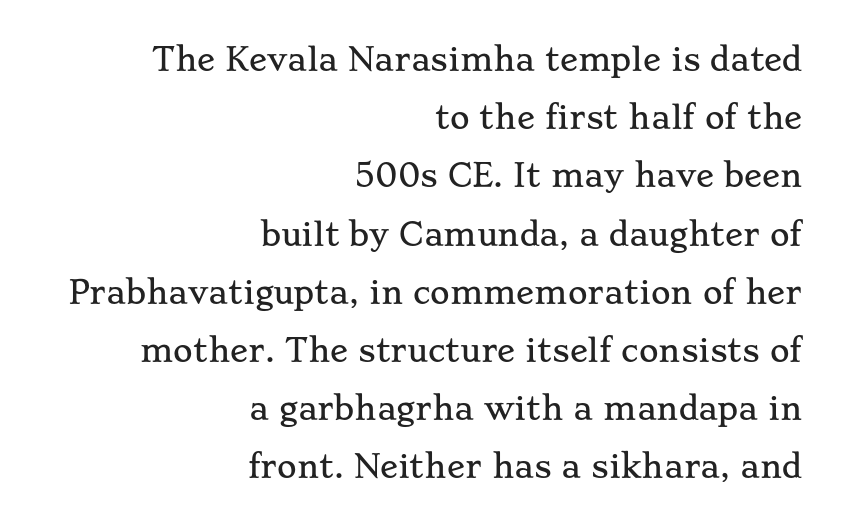
Q: Is the text italic (slanted)? A: No, it is upright.
Q: Is the typeface a serif or a sans-serif typeface? A: Serif.
Q: Is the text underlined? A: No.
Q: How is the paragraph aligned? A: Right-aligned.
Q: Is the spacing between letters normal or unusually wide? A: Normal.
Q: Is the spacing between lines tight, normal or loose? A: Loose.
Q: Width (condensed, normal, or wide)? A: Wide.
Q: Stroke contrast? A: Low.
Q: x-height? A: Small.
Q: Monospaced? A: No.
